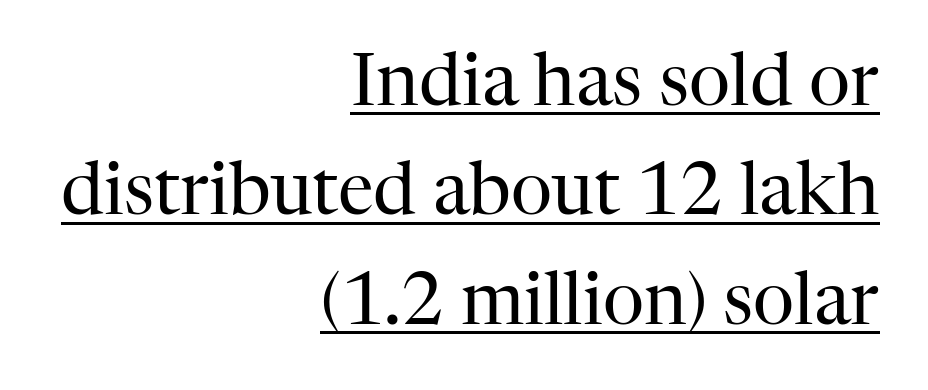
The image shows 72 px regular-weight serif type, upright; set right-aligned, normal line spacing (1.52x), normal letter spacing, underlined; high stroke contrast and a medium x-height.
